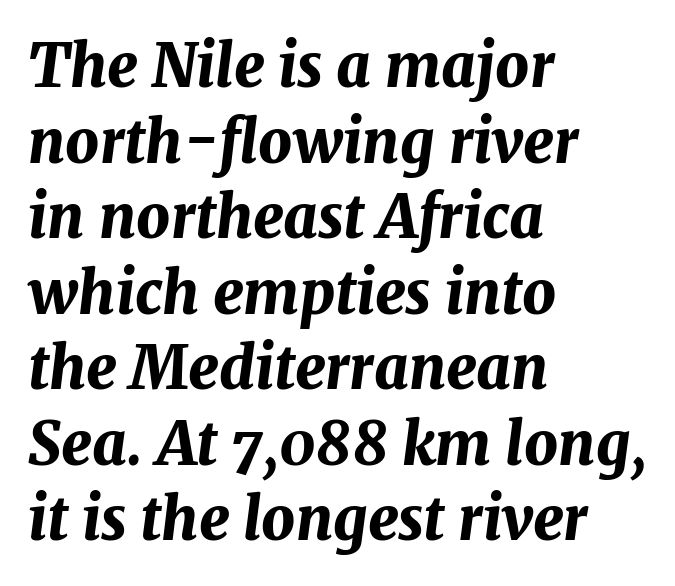
{"italic": "yes", "lean": "right", "slant_degrees": 7, "bold": "yes", "weight": "bold", "width": "normal", "stroke_contrast": "medium", "x_height": "medium", "monospaced": "no", "underline": "no", "align": "left", "line_spacing": "normal", "line_spacing_ratio": 1.28, "letter_spacing": "normal", "letter_spacing_em": 0.0, "glyph_px": 59}
